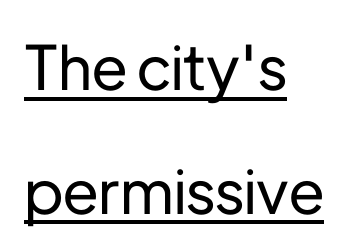
Q: Is the text italic (slanted)? A: No, it is upright.
Q: Is the typeface a serif or a sans-serif typeface? A: Sans-serif.
Q: Is the text underlined? A: Yes.
Q: How is the paragraph aligned? A: Left-aligned.
Q: Is the spacing between letters normal or unusually wide? A: Normal.
Q: Is the spacing between lines tight, normal or loose? A: Loose.
Q: Width (condensed, normal, or wide)? A: Normal.
Q: Stroke contrast? A: Low.
Q: x-height? A: Medium.
Q: Monospaced? A: No.
